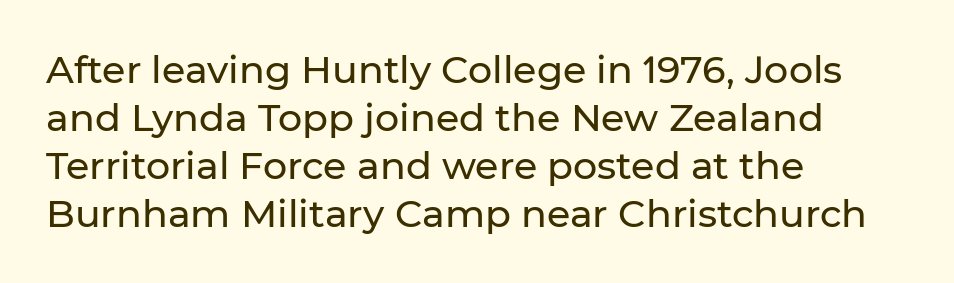
Is the letter spacing exaggerated? No — it looks like the ordinary default. The rendering uses natural spacing where letterforms have individual widths. Posture: upright roman. Summary of vertical rhythm: regular, with standard interline spacing. Notice how the passage keeps a crisp vertical edge on the left only.
